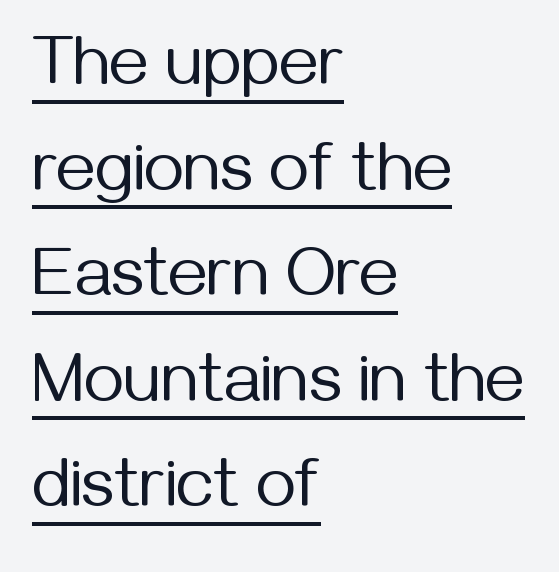
The image shows 69 px regular-weight sans-serif type, upright; set left-aligned, normal line spacing (1.53x), normal letter spacing, underlined; medium stroke contrast and a medium x-height.
